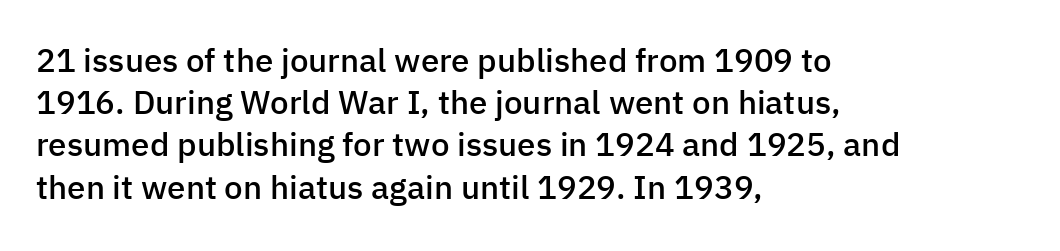
Q: Is the text bold? A: Semi-bold.
Q: Is the text italic (slanted)? A: No, it is upright.
Q: Is the typeface a serif or a sans-serif typeface? A: Sans-serif.
Q: Is the text underlined? A: No.
Q: How is the paragraph aligned? A: Left-aligned.
Q: Is the spacing between letters normal or unusually wide? A: Normal.
Q: Is the spacing between lines tight, normal or loose? A: Normal.
Q: Width (condensed, normal, or wide)? A: Normal.
Q: Stroke contrast? A: Low.
Q: x-height? A: Medium.
Q: Monospaced? A: No.
